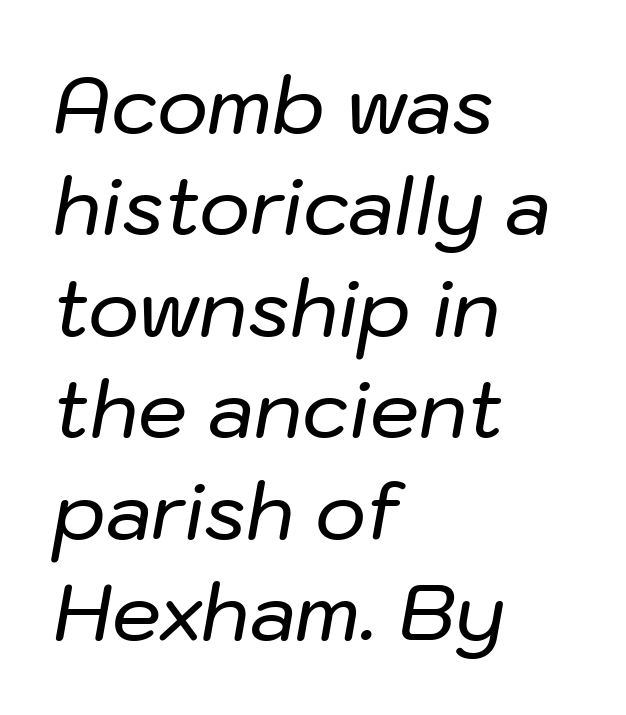
Q: Is the text italic (slanted)? A: Yes, it leans right by about 10 degrees.
Q: Is the text underlined? A: No.
Q: How is the paragraph aligned? A: Left-aligned.
Q: Is the spacing between letters normal or unusually wide? A: Normal.
Q: Is the spacing between lines tight, normal or loose? A: Normal.
Q: Width (condensed, normal, or wide)? A: Normal.
Q: Stroke contrast? A: Low.
Q: x-height? A: Medium.
Q: Monospaced? A: No.
